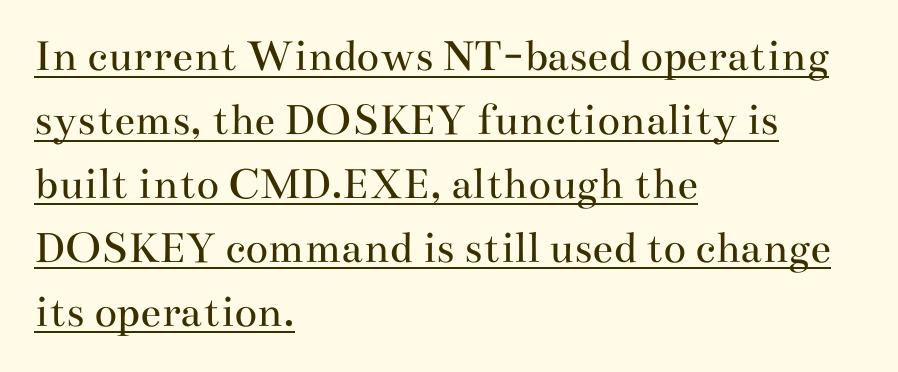
The designer left line spacing at the default. The weight would be labelled regular, book, light, or lighter still. This rendering employs a face with finishing strokes, i.e., a serif. There is no visible air inserted between adjacent glyphs. Posture: straight, roman, zero tilt. Which margin do the lines hug? The left one — the right edge is uneven.
